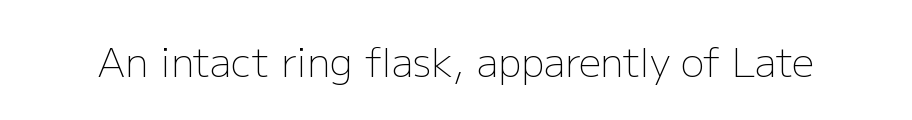
{"serif": "no", "italic": "no", "bold": "no", "weight": "light", "width": "normal", "stroke_contrast": "low", "x_height": "medium", "monospaced": "no", "underline": "no", "letter_spacing": "normal", "letter_spacing_em": 0.0, "glyph_px": 39}
